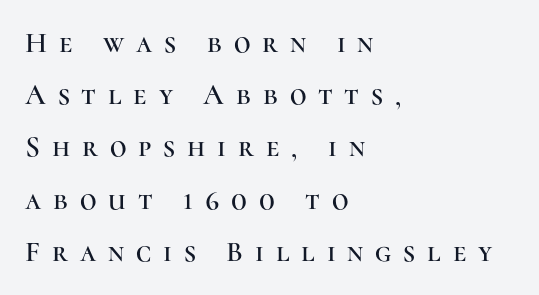
When letters stand straight like this, we call the style roman or upright. Compared with typical body copy, the letter spacing here is much looser. Notice how the passage keeps a crisp vertical edge on the left only. A clean baseline with only descenders dipping below it.
